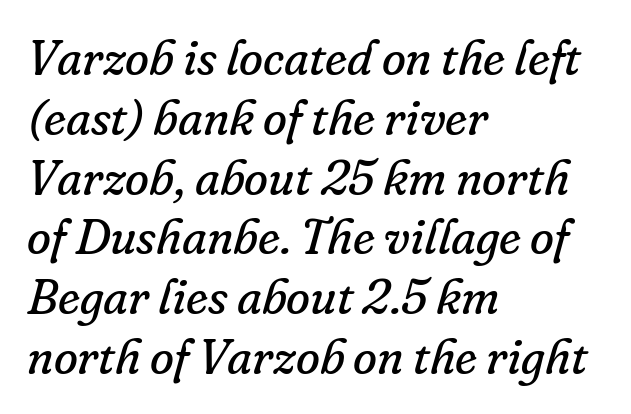
{"serif": "yes", "italic": "yes", "lean": "right", "slant_degrees": 16, "bold": "no", "weight": "regular", "width": "normal", "stroke_contrast": "low", "x_height": "small", "monospaced": "no", "underline": "no", "align": "left", "line_spacing_ratio": 1.22, "letter_spacing": "normal", "letter_spacing_em": 0.0, "glyph_px": 49}
